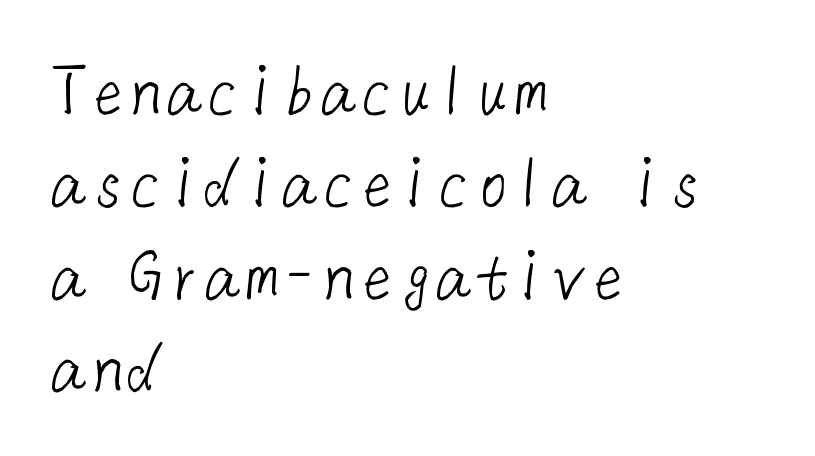
Q: Is the text bold? A: No.
Q: Is the typeface a serif or a sans-serif typeface? A: Sans-serif.
Q: Is the text underlined? A: No.
Q: How is the paragraph aligned? A: Left-aligned.
Q: Is the spacing between letters normal or unusually wide? A: Normal.
Q: Width (condensed, normal, or wide)? A: Normal.
Q: Stroke contrast? A: Low.
Q: x-height? A: Medium.
